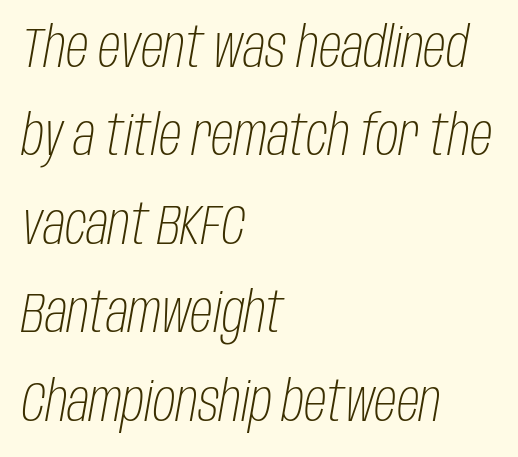
Q: Is the text bold? A: No.
Q: Is the text italic (slanted)? A: Yes, it leans right by about 10 degrees.
Q: Is the text underlined? A: No.
Q: How is the paragraph aligned? A: Left-aligned.
Q: Is the spacing between letters normal or unusually wide? A: Normal.
Q: Is the spacing between lines tight, normal or loose? A: Normal.
Q: Width (condensed, normal, or wide)? A: Condensed.
Q: Stroke contrast? A: Low.
Q: x-height? A: Large.
Q: Monospaced? A: No.
